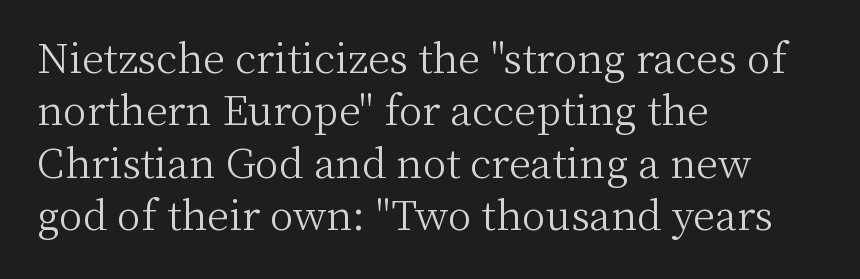
Vertically, the passage feels balanced, rows spaced as you'd expect. Anything drawn beneath the words? Only blank space. Where is the straight margin? On the left. Posture: vertical. A typesetter would call this zero additional tracking. Caption: face not bold, strokes unweighted.
